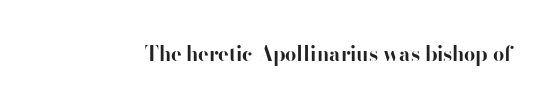
Q: Is the text bold? A: Yes.
Q: Is the text italic (slanted)? A: No, it is upright.
Q: Is the text underlined? A: No.
Q: Is the spacing between letters normal or unusually wide? A: Normal.
